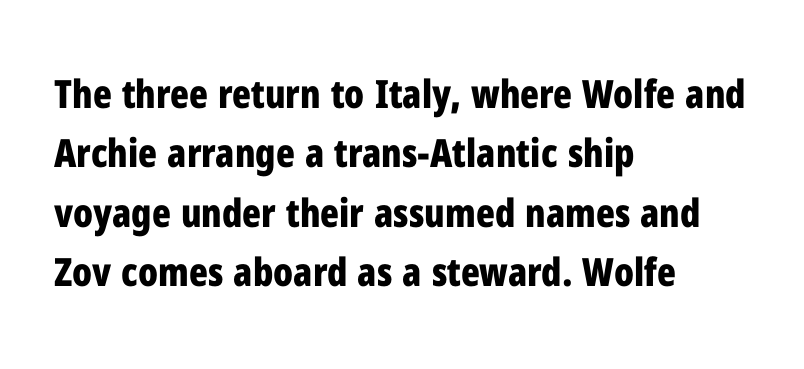
The designer left line spacing at the default. The space directly below the letters is spotless. The glyphs have the mass of a bold cut. All the whitespace from short lines collects on the right.
